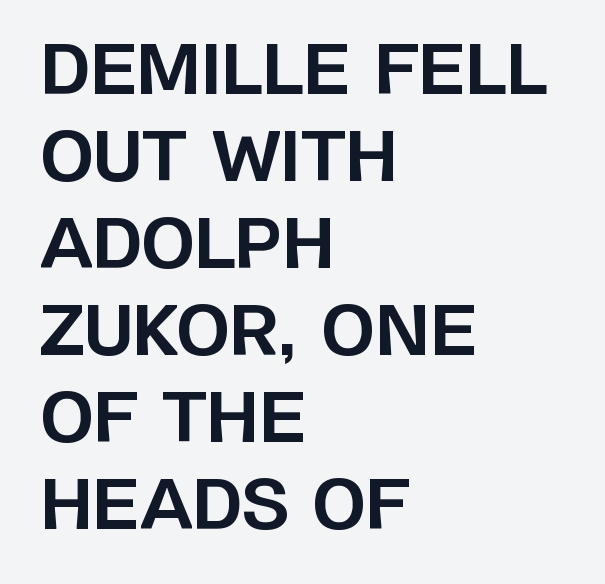
Q: Is the text bold? A: Yes.
Q: Is the text italic (slanted)? A: No, it is upright.
Q: Is the typeface a serif or a sans-serif typeface? A: Sans-serif.
Q: Is the text underlined? A: No.
Q: How is the paragraph aligned? A: Left-aligned.
Q: Is the spacing between letters normal or unusually wide? A: Normal.
Q: Is the spacing between lines tight, normal or loose? A: Normal.
Q: Width (condensed, normal, or wide)? A: Normal.
Q: Stroke contrast? A: Low.
Q: x-height? A: Large.
Q: Monospaced? A: No.
